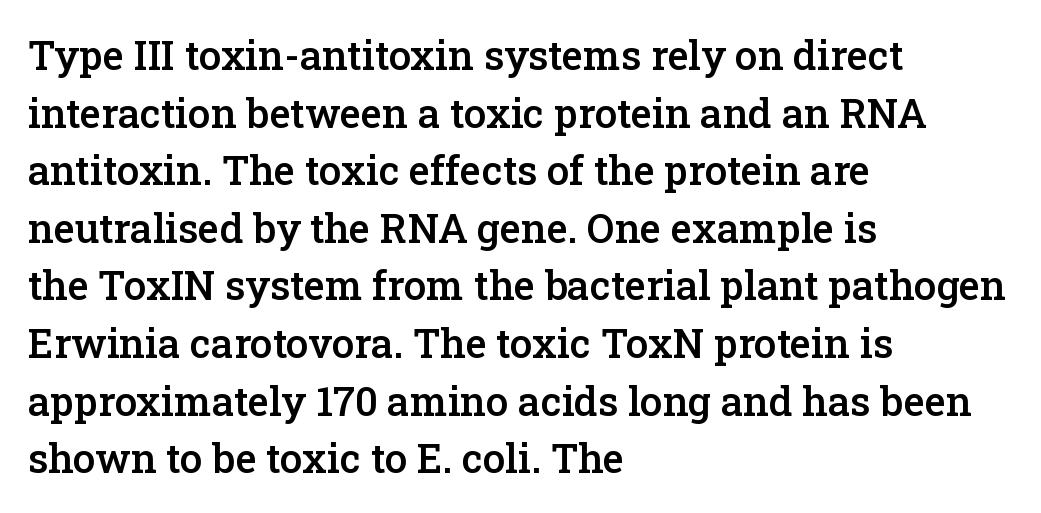
{"serif": "yes", "italic": "no", "bold": "semi", "weight": "semibold", "width": "normal", "stroke_contrast": "low", "x_height": "medium", "monospaced": "no", "underline": "no", "align": "left", "line_spacing": "normal", "line_spacing_ratio": 1.44, "letter_spacing": "normal", "letter_spacing_em": 0.0, "glyph_px": 40}
